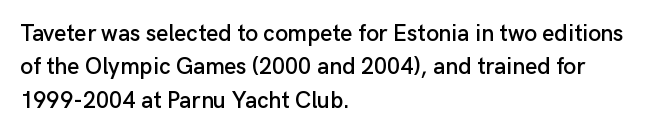
{"italic": "no", "underline": "no", "align": "left", "line_spacing": "normal", "line_spacing_ratio": 1.45, "letter_spacing": "normal", "letter_spacing_em": 0.0, "glyph_px": 23}
